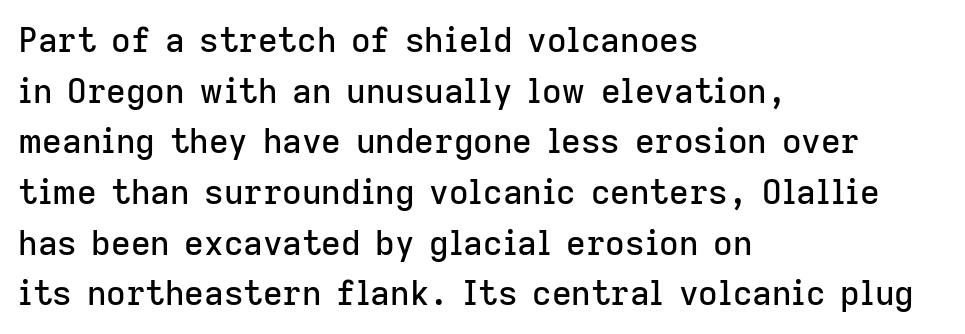
The image shows 34 px sans-serif type, upright; set left-aligned, normal line spacing (1.49x), normal letter spacing, not underlined; low stroke contrast and a medium x-height.
